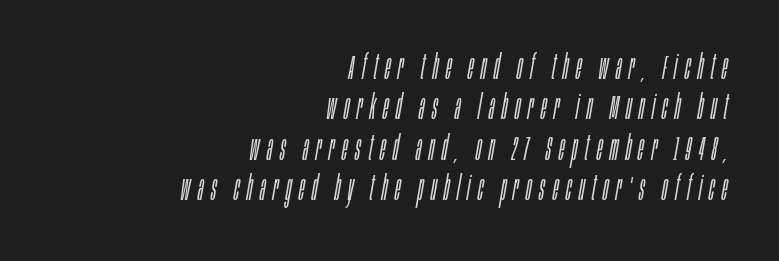
Q: Is the text bold? A: No.
Q: Is the text italic (slanted)? A: Yes, it leans right by about 10 degrees.
Q: Is the text underlined? A: No.
Q: How is the paragraph aligned? A: Right-aligned.
Q: Is the spacing between letters normal or unusually wide? A: Unusually wide.
Q: Width (condensed, normal, or wide)? A: Condensed.
Q: Stroke contrast? A: Low.
Q: x-height? A: Large.
Q: Monospaced? A: No.
